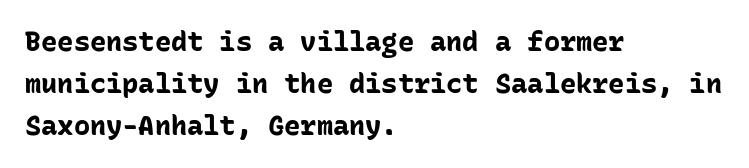
The image shows 27 px bold type, upright; set left-aligned, normal line spacing (1.56x), normal letter spacing, not underlined.
